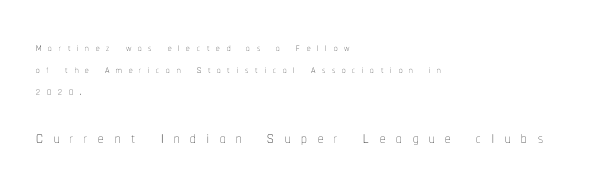
{"italic": "no", "bold": "no", "underline": "no", "align": "left", "line_spacing": "normal", "line_spacing_ratio": 1.57, "letter_spacing": "wide", "letter_spacing_em": 0.49, "larger_block": "second", "size_ratio": 1.57, "glyph_px": 22}
